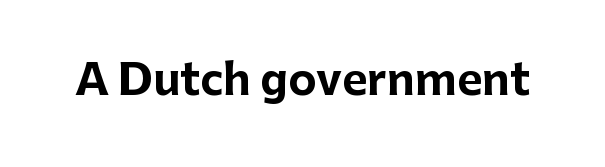
Q: Is the text bold? A: Yes.
Q: Is the text italic (slanted)? A: No, it is upright.
Q: Is the typeface a serif or a sans-serif typeface? A: Sans-serif.
Q: Is the text underlined? A: No.
Q: Is the spacing between letters normal or unusually wide? A: Normal.
Q: Width (condensed, normal, or wide)? A: Normal.
Q: Stroke contrast? A: Low.
Q: x-height? A: Medium.
Q: Monospaced? A: No.
